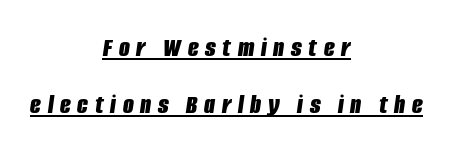
{"italic": "yes", "lean": "right", "slant_degrees": 8, "bold": "yes", "weight": "bold", "width": "condensed", "stroke_contrast": "low", "x_height": "large", "monospaced": "no", "underline": "yes", "align": "center", "line_spacing": "loose", "line_spacing_ratio": 2.02, "letter_spacing": "wide", "letter_spacing_em": 0.24, "glyph_px": 28}
